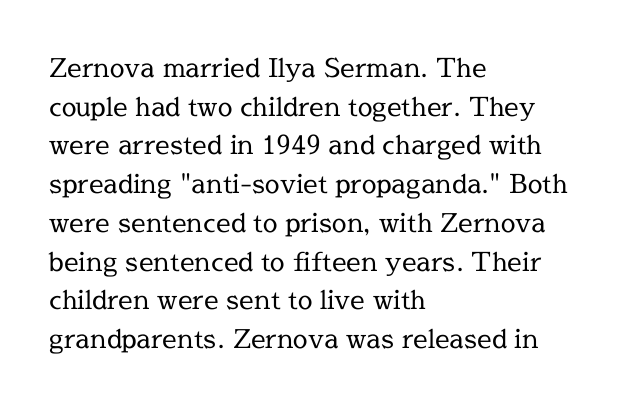
Q: Is the text bold? A: No.
Q: Is the text italic (slanted)? A: No, it is upright.
Q: Is the text underlined? A: No.
Q: How is the paragraph aligned? A: Left-aligned.
Q: Is the spacing between letters normal or unusually wide? A: Normal.
Q: Is the spacing between lines tight, normal or loose? A: Normal.
